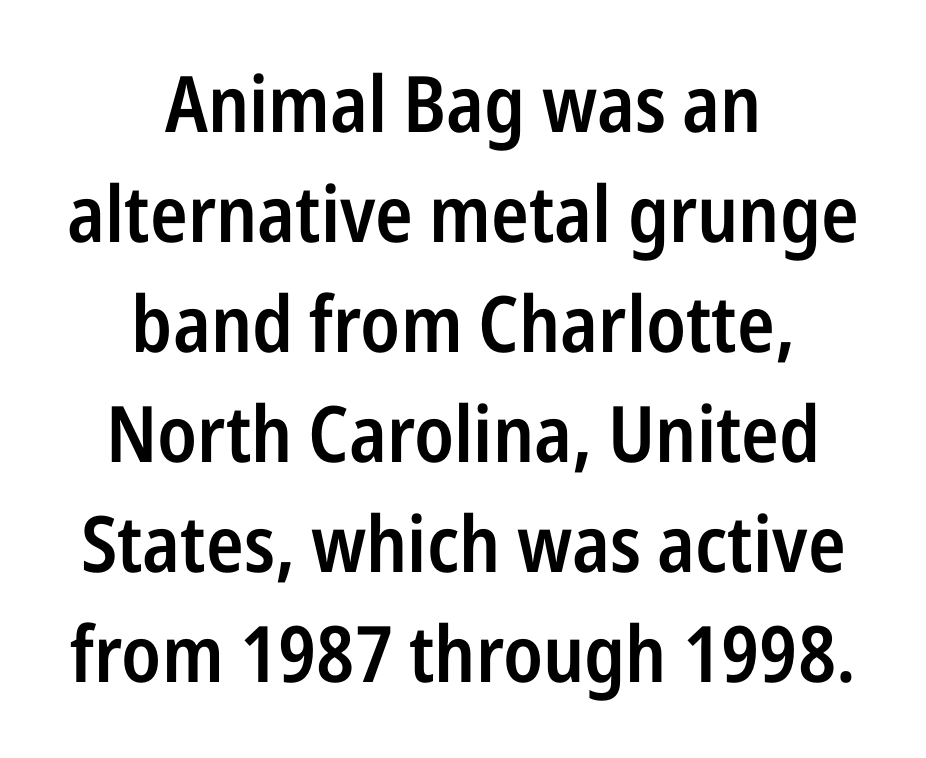
Q: Is the text bold? A: Semi-bold.
Q: Is the text italic (slanted)? A: No, it is upright.
Q: Is the typeface a serif or a sans-serif typeface? A: Sans-serif.
Q: Is the text underlined? A: No.
Q: How is the paragraph aligned? A: Centered.
Q: Is the spacing between letters normal or unusually wide? A: Normal.
Q: Is the spacing between lines tight, normal or loose? A: Normal.
Q: Width (condensed, normal, or wide)? A: Condensed.
Q: Stroke contrast? A: Low.
Q: x-height? A: Medium.
Q: Monospaced? A: No.
